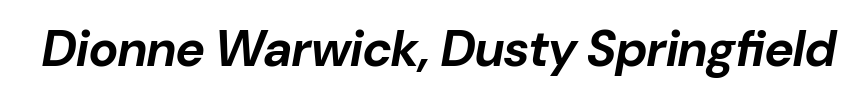
{"italic": "yes", "lean": "right", "slant_degrees": 10, "bold": "yes", "weight": "bold", "width": "normal", "stroke_contrast": "low", "x_height": "medium", "monospaced": "no", "underline": "no", "letter_spacing": "normal", "letter_spacing_em": 0.0, "glyph_px": 50}
